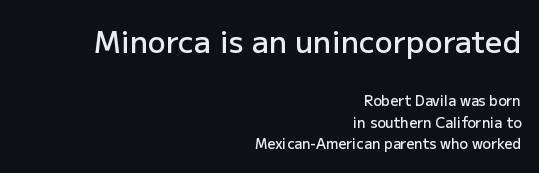
The image shows 30 px semibold sans-serif type, upright; set right-aligned, normal line spacing (1.56x), normal letter spacing, not underlined; the first (top) block is 2.14x larger; low stroke contrast and a medium x-height.
